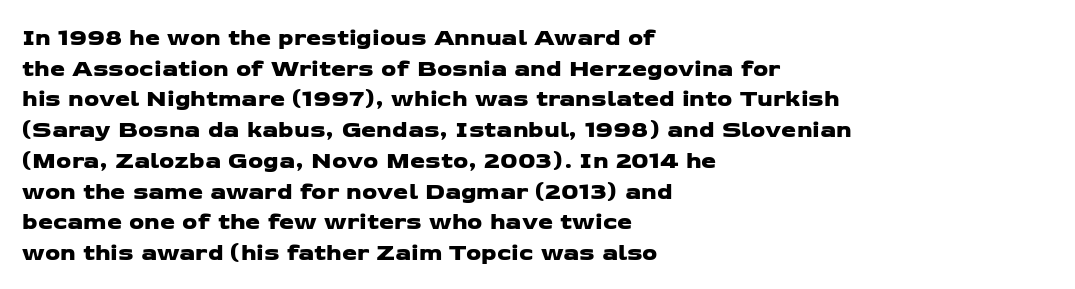
Q: Is the text underlined? A: No.
Q: How is the paragraph aligned? A: Left-aligned.
Q: Is the spacing between letters normal or unusually wide? A: Normal.
Q: Is the spacing between lines tight, normal or loose? A: Normal.
